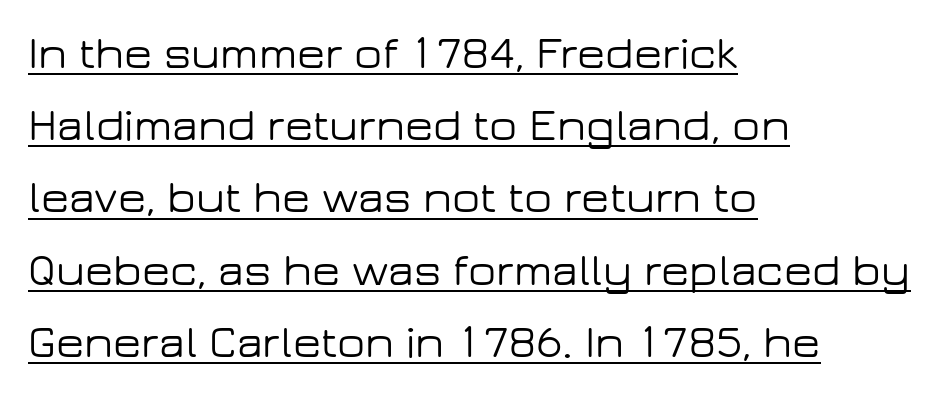
The image shows 46 px wide sans-serif type, upright; set left-aligned, normal line spacing (1.57x), normal letter spacing, underlined; low stroke contrast and a medium x-height.
